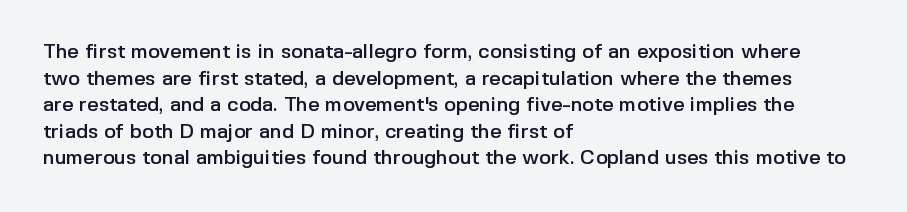
Which margin do the lines hug? The left one — the right edge is uneven. Do the letters lean? They stand straight. Students, note that the glyphs here touch the page at normal intervals. The block of text has a typical density, with ordinary space between rows. Unmarked baselines from the first word to the last.
